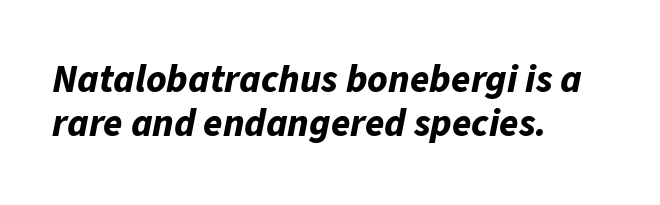
Q: Is the text bold? A: Yes.
Q: Is the text italic (slanted)? A: Yes, it leans right by about 11 degrees.
Q: Is the text underlined? A: No.
Q: How is the paragraph aligned? A: Left-aligned.
Q: Is the spacing between letters normal or unusually wide? A: Normal.
Q: Is the spacing between lines tight, normal or loose? A: Tight.
Q: Width (condensed, normal, or wide)? A: Normal.
Q: Stroke contrast? A: Low.
Q: x-height? A: Medium.
Q: Monospaced? A: No.
